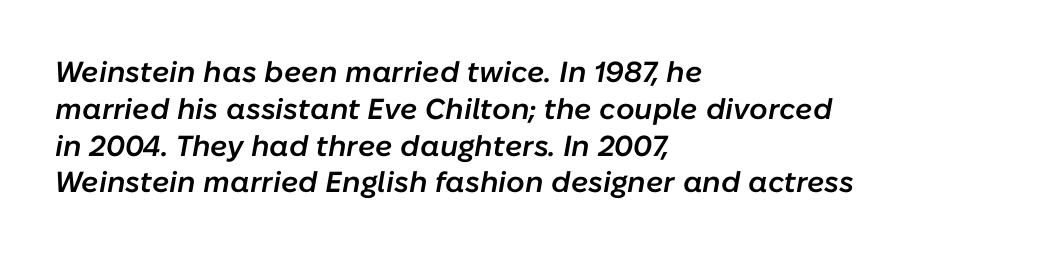
Q: Is the text bold? A: Semi-bold.
Q: Is the text italic (slanted)? A: Yes, it leans right by about 10 degrees.
Q: Is the text underlined? A: No.
Q: How is the paragraph aligned? A: Left-aligned.
Q: Is the spacing between letters normal or unusually wide? A: Normal.
Q: Is the spacing between lines tight, normal or loose? A: Normal.
Q: Width (condensed, normal, or wide)? A: Normal.
Q: Stroke contrast? A: Low.
Q: x-height? A: Medium.
Q: Monospaced? A: No.
